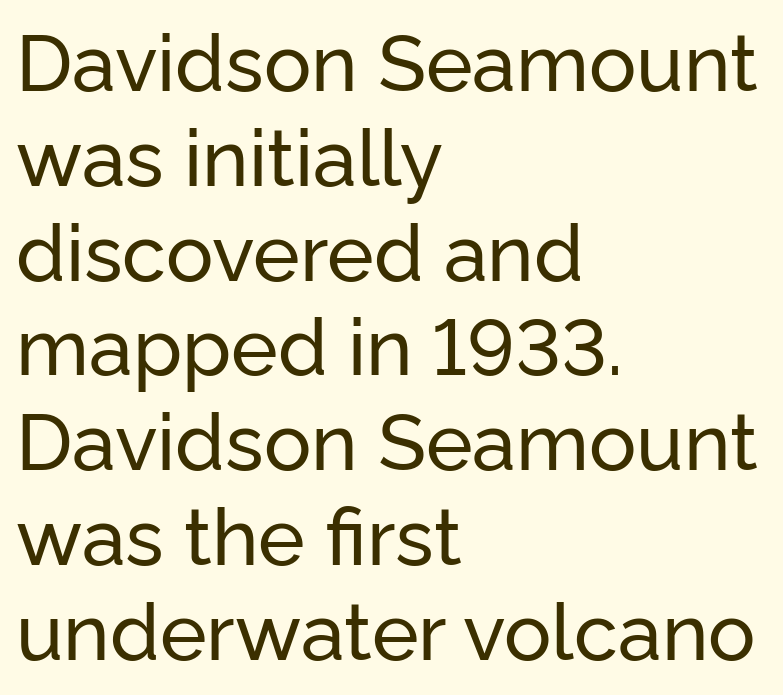
{"serif": "no", "italic": "no", "width": "normal", "stroke_contrast": "low", "x_height": "medium", "monospaced": "no", "underline": "no", "align": "left", "line_spacing_ratio": 1.2, "letter_spacing": "normal", "letter_spacing_em": 0.0, "glyph_px": 79}
